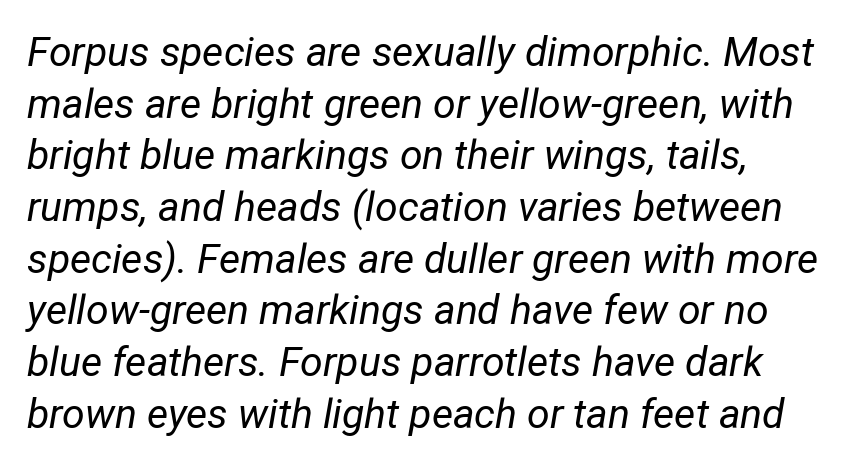
The setting favours the left margin, as ordinary paragraphs usually do. Words appear dense and cohesive because spacing is normal. Each row of text sits above clean, open space. The face used here is proportionally spaced, like ordinary book or web type. No chunkiness to these letters — they're not bold.
